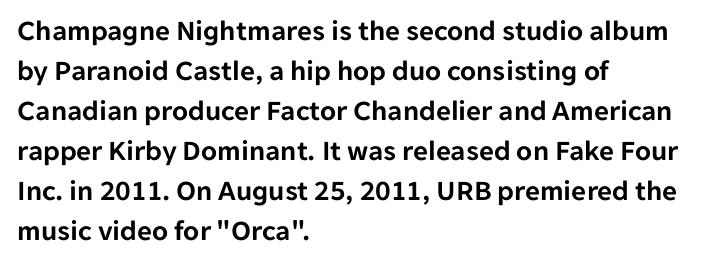
The image shows 29 px sans-serif type, upright; set left-aligned, normal line spacing (1.38x), normal letter spacing, not underlined; low stroke contrast and a medium x-height.
